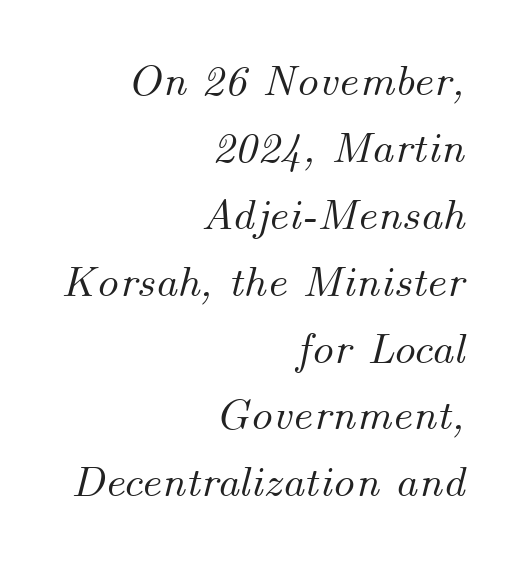
{"italic": "yes", "lean": "right", "slant_degrees": 14, "width": "normal", "stroke_contrast": "medium", "x_height": "small", "monospaced": "no", "underline": "no", "align": "right", "line_spacing": "normal", "line_spacing_ratio": 1.52, "letter_spacing": "normal", "letter_spacing_em": 0.0, "glyph_px": 44}
